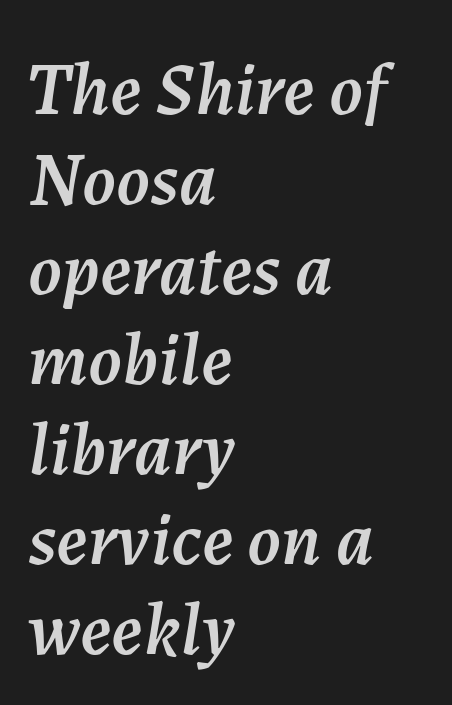
The image shows 75 px text type, italic (leaning right); set left-aligned, line spacing 1.2x, normal letter spacing, not underlined; medium stroke contrast and a medium x-height.
